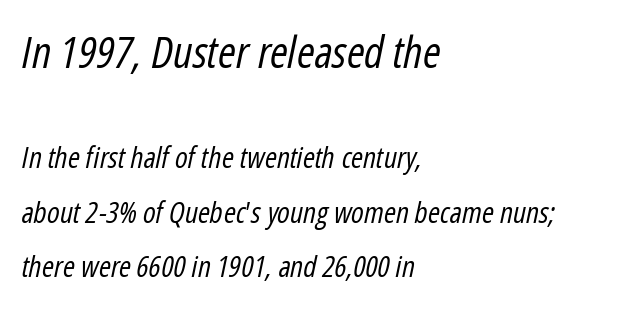
{"italic": "yes", "lean": "right", "slant_degrees": 12, "bold": "no", "weight": "regular", "width": "condensed", "stroke_contrast": "low", "x_height": "medium", "monospaced": "no", "underline": "no", "align": "left", "line_spacing_ratio": 1.88, "letter_spacing": "normal", "letter_spacing_em": 0.0, "larger_block": "first", "size_ratio": 1.48, "glyph_px": 43}
